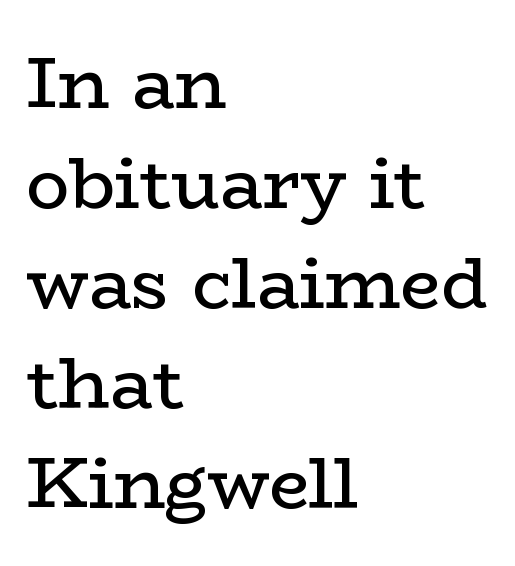
Q: Is the text bold? A: No.
Q: Is the text italic (slanted)? A: No, it is upright.
Q: Is the typeface a serif or a sans-serif typeface? A: Serif.
Q: Is the text underlined? A: No.
Q: How is the paragraph aligned? A: Left-aligned.
Q: Is the spacing between letters normal or unusually wide? A: Normal.
Q: Is the spacing between lines tight, normal or loose? A: Normal.
Q: Width (condensed, normal, or wide)? A: Wide.
Q: Stroke contrast? A: Low.
Q: x-height? A: Medium.
Q: Monospaced? A: No.
